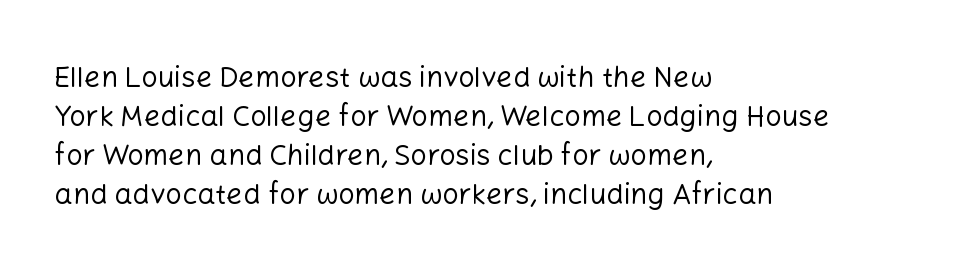
Do the characters align in a grid? No, the font is proportional. One glance says typical: line gaps are just what's usual. Posture: vertical. Weight class: somewhere from thin through regular. Short note: letters normally spaced. The paragraph shown leans on its left margin.
